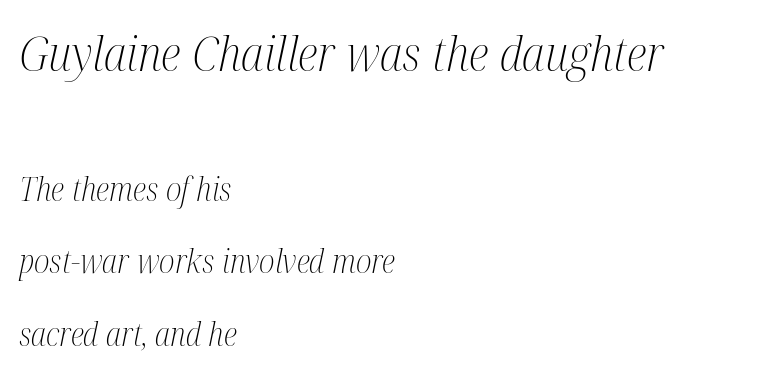
Q: Is the text bold? A: No.
Q: Is the text italic (slanted)? A: Yes, it leans right by about 12 degrees.
Q: Is the typeface a serif or a sans-serif typeface? A: Serif.
Q: Is the text underlined? A: No.
Q: How is the paragraph aligned? A: Left-aligned.
Q: Is the spacing between letters normal or unusually wide? A: Normal.
Q: Is the spacing between lines tight, normal or loose? A: Loose.
Q: Which block of text is set in a larger size, the first (top) or the second (bottom)? A: The first (top) one.
Q: Width (condensed, normal, or wide)? A: Condensed.
Q: Stroke contrast? A: Medium.
Q: x-height? A: Medium.
Q: Monospaced? A: No.
